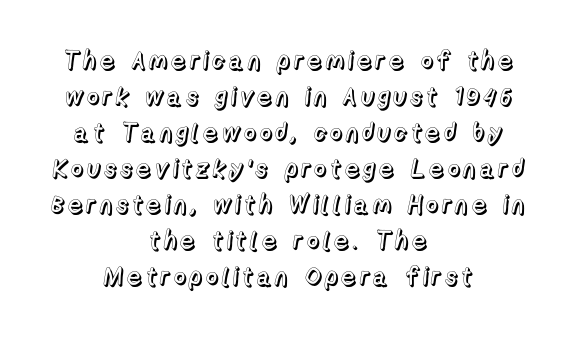
The lines are quadded center. Just letters on the line, the space beneath them empty. Notice how descenders clear the ascenders below comfortably — that's standard leading.
